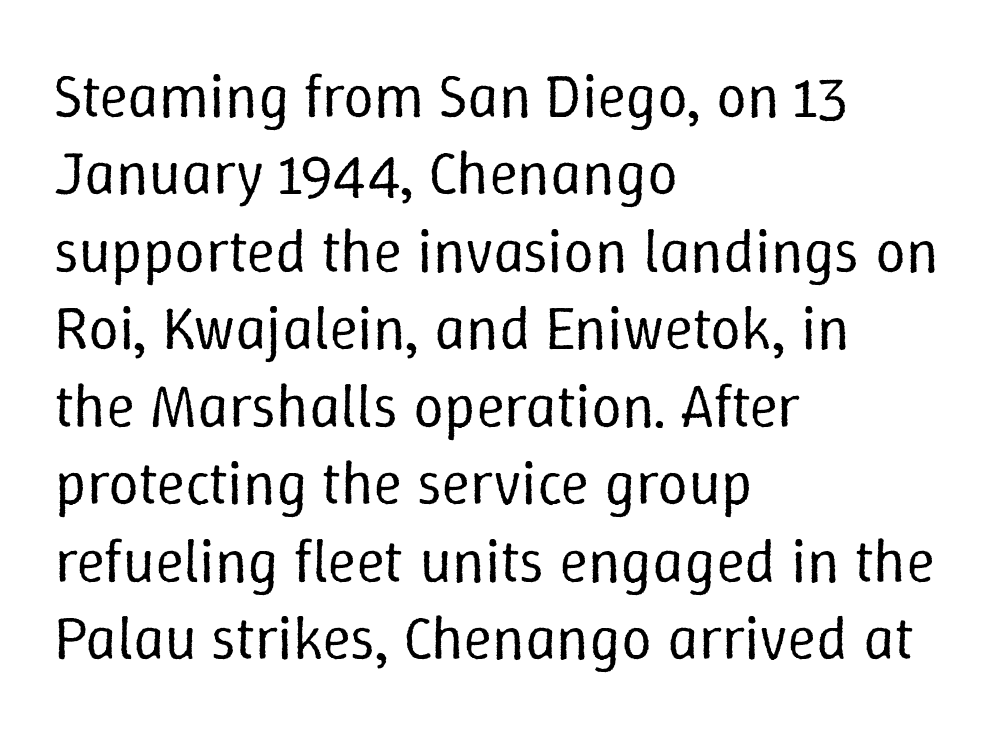
The image shows 61 px regular-weight type, upright; set left-aligned, normal line spacing (1.27x), normal letter spacing, not underlined; low stroke contrast and a medium x-height.
